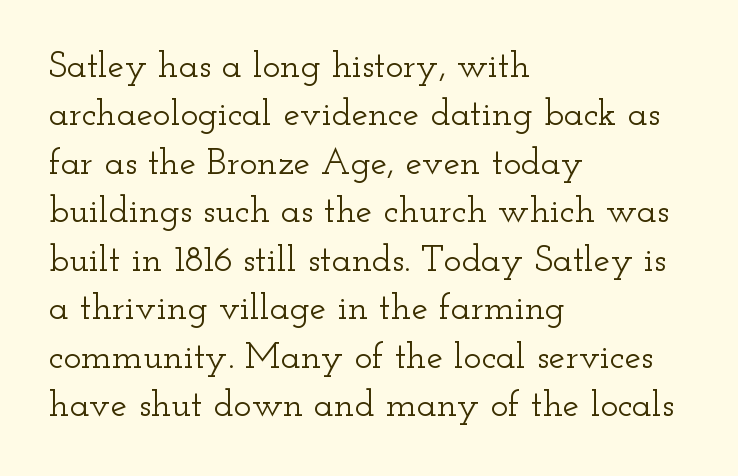
Q: Is the text italic (slanted)? A: No, it is upright.
Q: Is the typeface a serif or a sans-serif typeface? A: Serif.
Q: Is the text underlined? A: No.
Q: How is the paragraph aligned? A: Left-aligned.
Q: Is the spacing between letters normal or unusually wide? A: Normal.
Q: Is the spacing between lines tight, normal or loose? A: Normal.
Q: Width (condensed, normal, or wide)? A: Wide.
Q: Stroke contrast? A: Low.
Q: x-height? A: Small.
Q: Monospaced? A: No.
